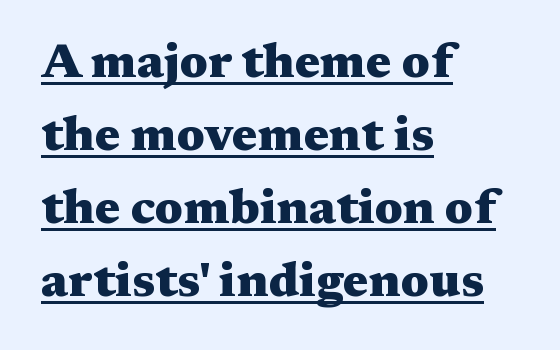
The sample has been set heavy, in full bold. You could not count columns in this text — the font is proportionally spaced. A roman cut, with each character standing at attention. A student would call this left alignment; a typographer would say flush left, rag right. What stands out about the letter spacing? Nothing — it is the standard amount.
